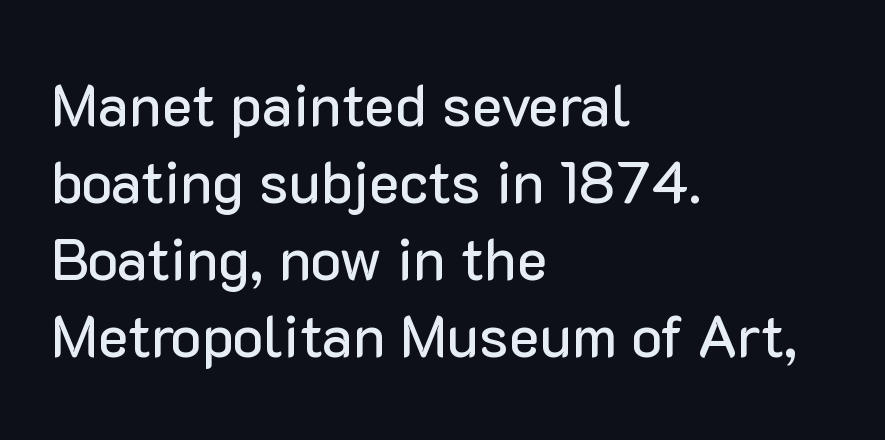
Q: Is the text italic (slanted)? A: No, it is upright.
Q: Is the typeface a serif or a sans-serif typeface? A: Sans-serif.
Q: Is the text underlined? A: No.
Q: How is the paragraph aligned? A: Left-aligned.
Q: Is the spacing between letters normal or unusually wide? A: Normal.
Q: Is the spacing between lines tight, normal or loose? A: Normal.
Q: Width (condensed, normal, or wide)? A: Normal.
Q: Stroke contrast? A: Low.
Q: x-height? A: Medium.
Q: Monospaced? A: No.
